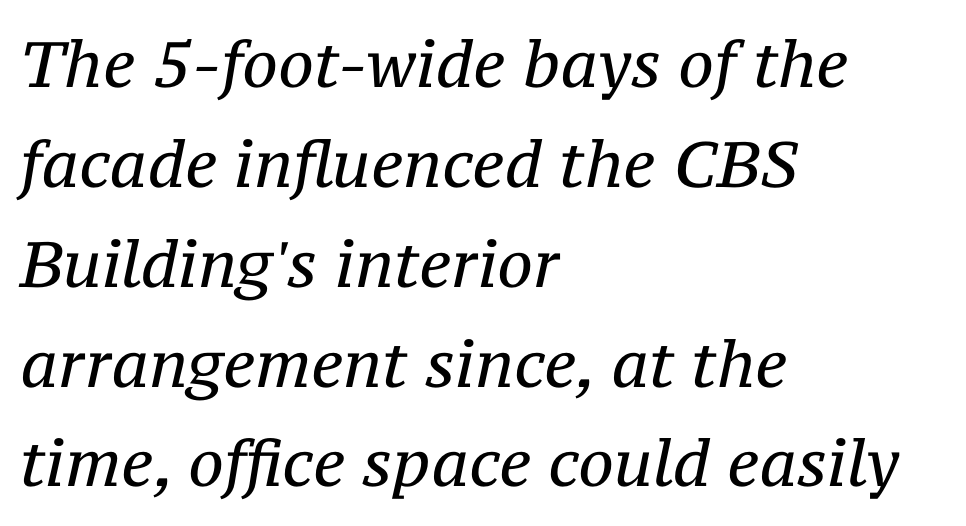
Q: Is the text bold? A: No.
Q: Is the text italic (slanted)? A: Yes, it leans right by about 12 degrees.
Q: Is the typeface a serif or a sans-serif typeface? A: Serif.
Q: Is the text underlined? A: No.
Q: How is the paragraph aligned? A: Left-aligned.
Q: Is the spacing between letters normal or unusually wide? A: Normal.
Q: Is the spacing between lines tight, normal or loose? A: Normal.
Q: Width (condensed, normal, or wide)? A: Normal.
Q: Stroke contrast? A: Medium.
Q: x-height? A: Medium.
Q: Monospaced? A: No.
